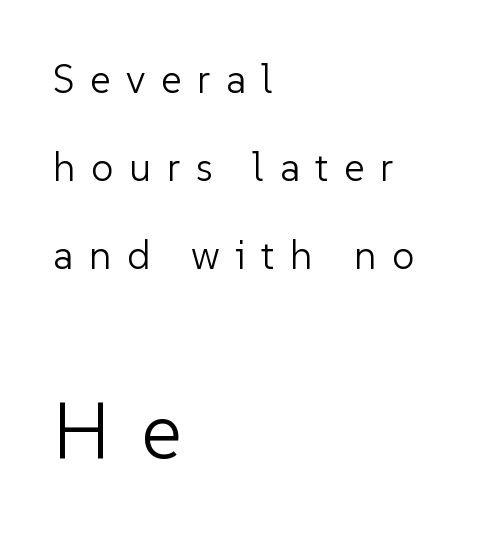
The passage shown stacks its lines with a broad gap. Underline: absent. The more generous point size was reserved for the lower chunk. Is this a heavy cut? Hardly; it is regular or lighter. To sum up the face: it is a sans, with no serifs. Words appear elongated and porous because spacing is wide.
